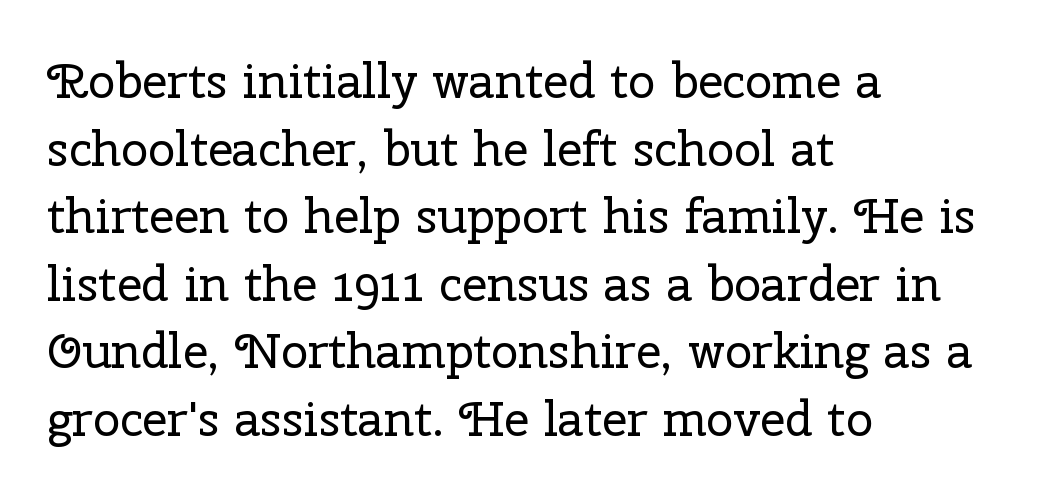
The text block is weighted toward the left margin, trailing off unevenly rightward. This is roman type, the default non-slanted kind. The tracking reads as untouched default to a designer's eye. Leading matches the norm, producing a regular column. The letters carry serifs — small finishing strokes at the ends of their stems.
